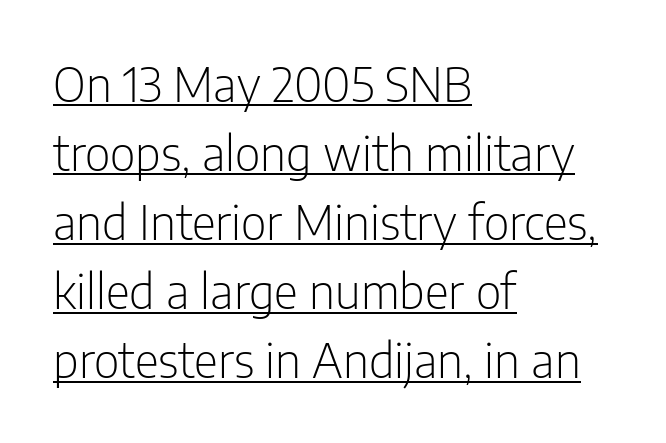
The image shows 47 px light, condensed sans-serif type, upright; set left-aligned, normal line spacing (1.47x), normal letter spacing, underlined; low stroke contrast and a medium x-height.
